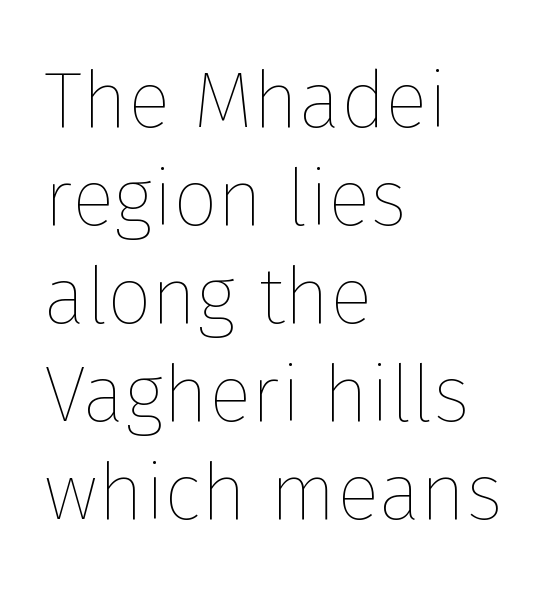
{"italic": "no", "bold": "no", "weight": "thin", "width": "normal", "stroke_contrast": "low", "x_height": "medium", "monospaced": "no", "underline": "no", "align": "left", "line_spacing_ratio": 1.24, "letter_spacing": "normal", "letter_spacing_em": 0.0, "glyph_px": 79}
